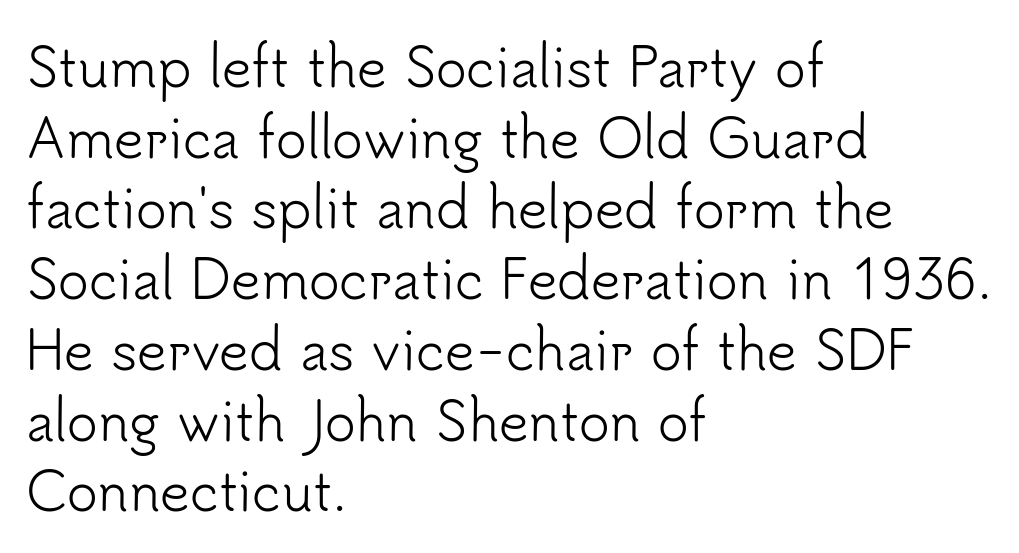
Nothing heavy about these letters — not bold at all. Letterform terminals end flat and unadorned throughout the passage. Plain, unruled lines of type. Line starts are locked; line ends wander. Successive baselines arrive at the customary interval.
